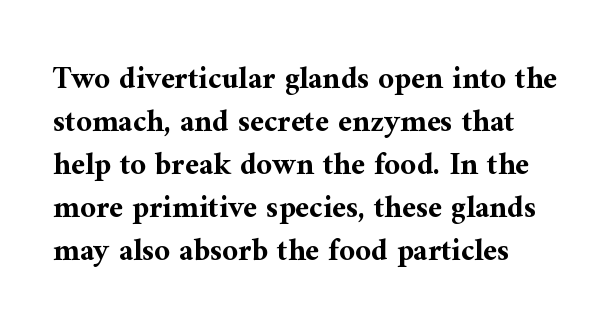
The image shows 31 px bold serif type, upright; set normal line spacing (1.39x), normal letter spacing, not underlined; medium stroke contrast and a medium x-height.
